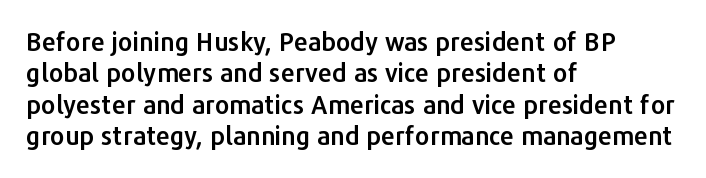
The image shows 25 px text type, upright; set left-aligned, normal line spacing (1.26x), normal letter spacing, not underlined.
